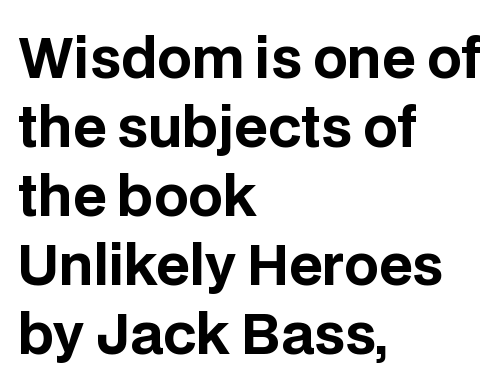
Q: Is the text bold? A: Yes.
Q: Is the text italic (slanted)? A: No, it is upright.
Q: Is the typeface a serif or a sans-serif typeface? A: Sans-serif.
Q: Is the text underlined? A: No.
Q: How is the paragraph aligned? A: Left-aligned.
Q: Is the spacing between letters normal or unusually wide? A: Normal.
Q: Is the spacing between lines tight, normal or loose? A: Normal.
Q: Width (condensed, normal, or wide)? A: Normal.
Q: Stroke contrast? A: Low.
Q: x-height? A: Large.
Q: Monospaced? A: No.
